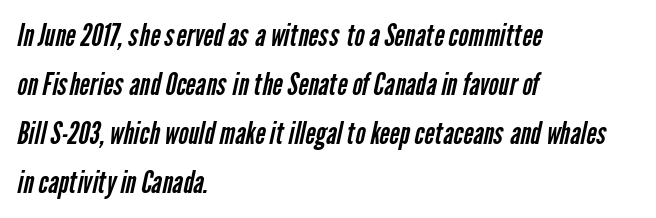
The image shows 31 px regular-weight, condensed sans-serif type; set left-aligned, normal line spacing (1.58x), normal letter spacing, not underlined; low stroke contrast and a medium x-height.
